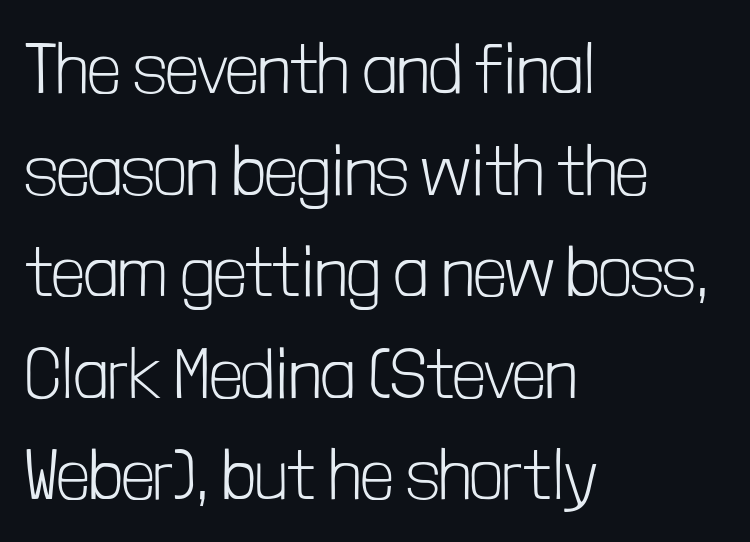
The image shows 71 px light, condensed sans-serif type, upright; set left-aligned, normal line spacing (1.43x), normal letter spacing, not underlined; low stroke contrast and a medium x-height.
